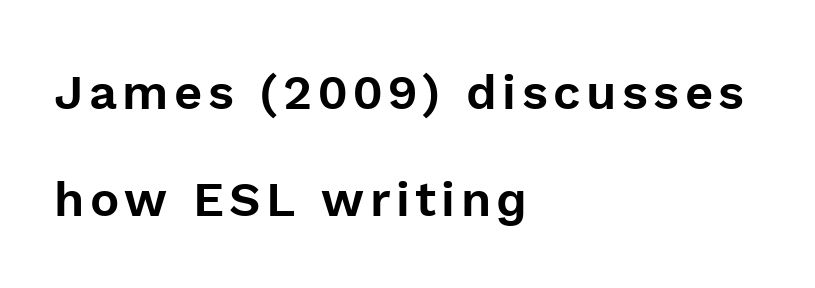
The image shows 49 px sans-serif type, upright; set left-aligned, loose line spacing (2.19x), not underlined; a medium x-height.
